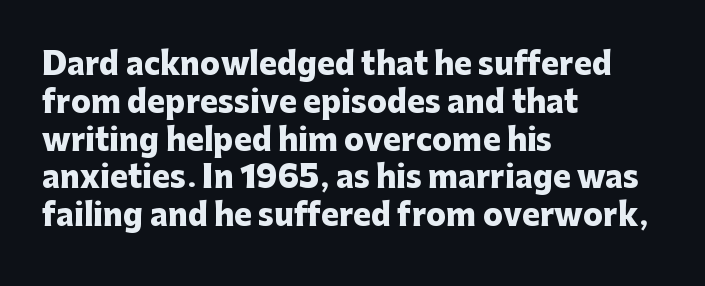
Q: Is the text bold? A: Yes.
Q: Is the text italic (slanted)? A: No, it is upright.
Q: Is the typeface a serif or a sans-serif typeface? A: Sans-serif.
Q: Is the text underlined? A: No.
Q: How is the paragraph aligned? A: Left-aligned.
Q: Is the spacing between letters normal or unusually wide? A: Normal.
Q: Is the spacing between lines tight, normal or loose? A: Normal.
Q: Width (condensed, normal, or wide)? A: Normal.
Q: Stroke contrast? A: Low.
Q: x-height? A: Medium.
Q: Monospaced? A: No.
